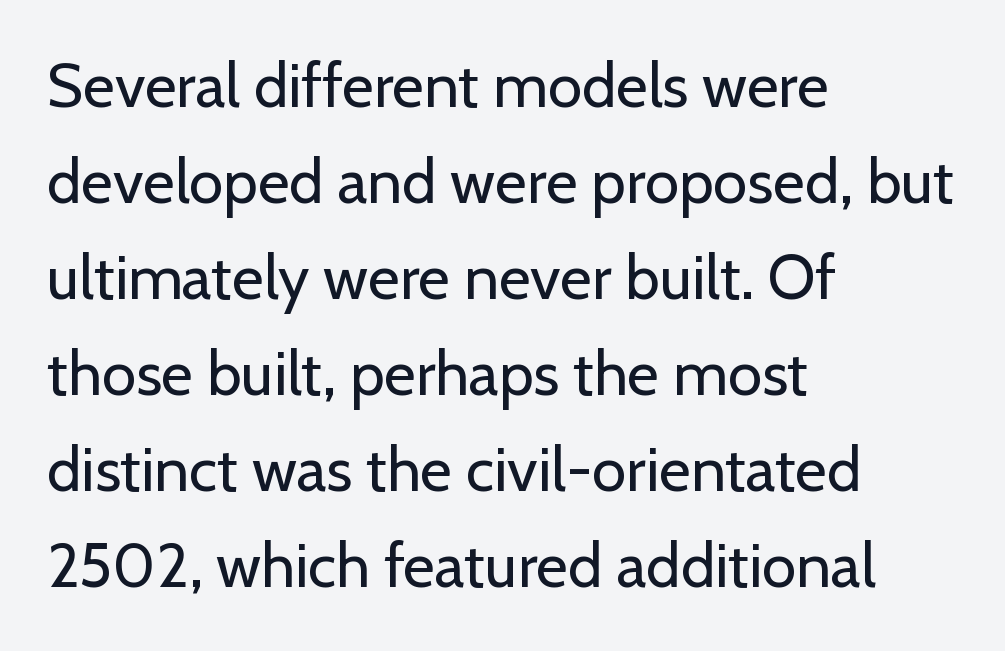
{"serif": "no", "italic": "no", "bold": "no", "weight": "regular", "width": "normal", "stroke_contrast": "low", "x_height": "medium", "monospaced": "no", "underline": "no", "align": "left", "line_spacing": "normal", "line_spacing_ratio": 1.55, "letter_spacing": "normal", "letter_spacing_em": 0.0, "glyph_px": 62}
